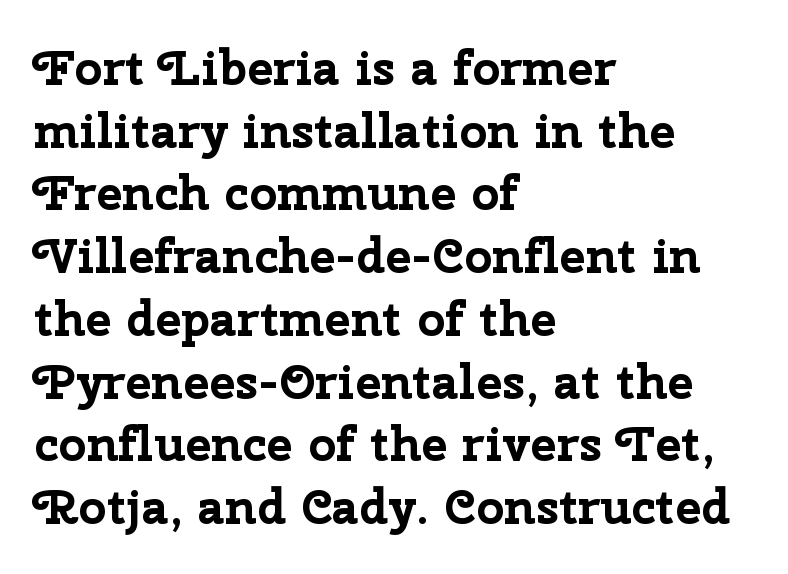
Q: Is the text bold? A: Yes.
Q: Is the text italic (slanted)? A: No, it is upright.
Q: Is the typeface a serif or a sans-serif typeface? A: Sans-serif.
Q: Is the text underlined? A: No.
Q: How is the paragraph aligned? A: Left-aligned.
Q: Is the spacing between letters normal or unusually wide? A: Normal.
Q: Is the spacing between lines tight, normal or loose? A: Normal.
Q: Width (condensed, normal, or wide)? A: Normal.
Q: Stroke contrast? A: Low.
Q: x-height? A: Medium.
Q: Monospaced? A: No.
